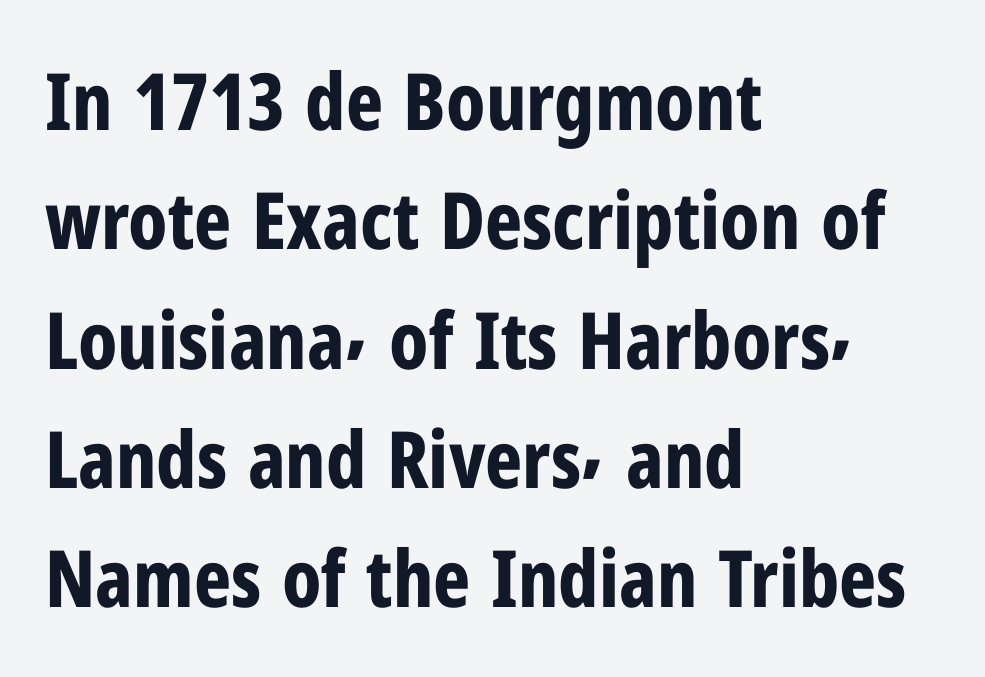
One glance says typical: line gaps are just what's usual. A student would call this left alignment; a typographer would say flush left, rag right. The rendering keeps characters at their native spacing. Character widths vary here, with narrow letters taking less room than wide ones. Bare-footed words on every line. Examine the stroke ends and you'll find no serifs.
